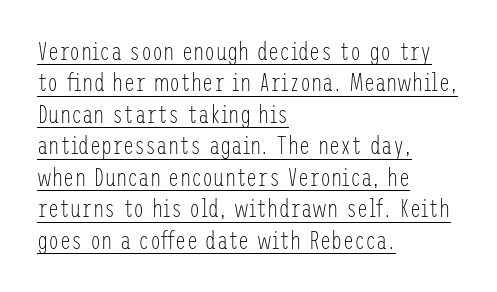
The image shows 25 px text type, upright; set left-aligned, normal line spacing (1.26x), normal letter spacing, underlined.
